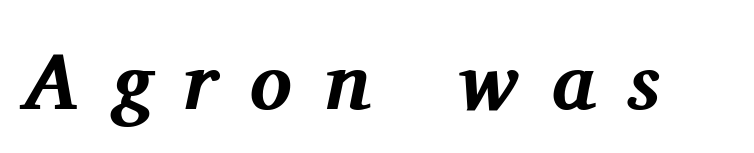
Little horizontal feet cap the strokes, marking this as serif type. Characters are canted at an angle relative to the baseline's perpendicular. Looks like regular typesetting: each glyph gets only the width it needs. In terms of weight, the rendering is a true, heavy bold. Tracking here is generous; glyphs stand well apart from one another.
